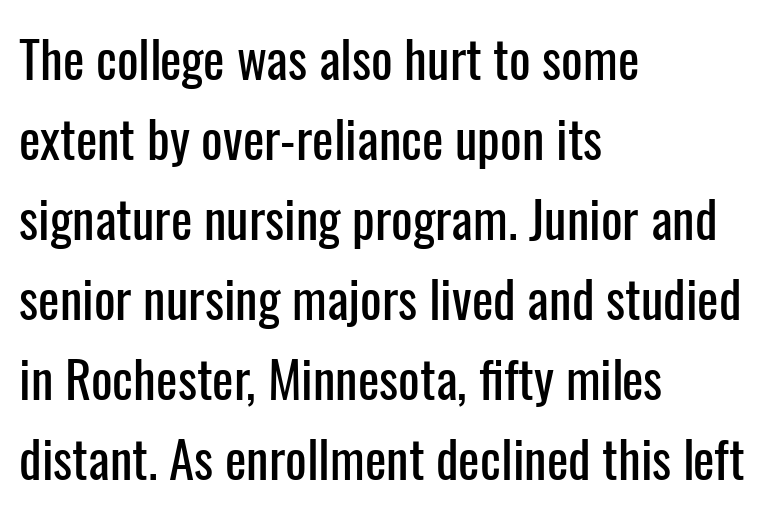
Q: Is the text italic (slanted)? A: No, it is upright.
Q: Is the typeface a serif or a sans-serif typeface? A: Sans-serif.
Q: Is the text underlined? A: No.
Q: How is the paragraph aligned? A: Left-aligned.
Q: Is the spacing between letters normal or unusually wide? A: Normal.
Q: Is the spacing between lines tight, normal or loose? A: Normal.
Q: Width (condensed, normal, or wide)? A: Condensed.
Q: Stroke contrast? A: Low.
Q: x-height? A: Medium.
Q: Monospaced? A: No.
